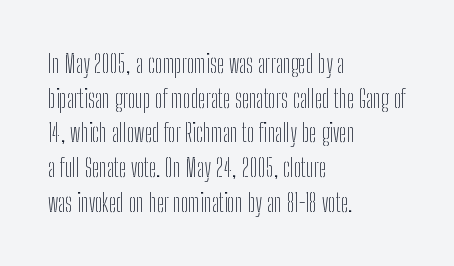
Q: Is the text bold? A: No.
Q: Is the text italic (slanted)? A: No, it is upright.
Q: Is the text underlined? A: No.
Q: How is the paragraph aligned? A: Left-aligned.
Q: Is the spacing between letters normal or unusually wide? A: Normal.
Q: Is the spacing between lines tight, normal or loose? A: Normal.
